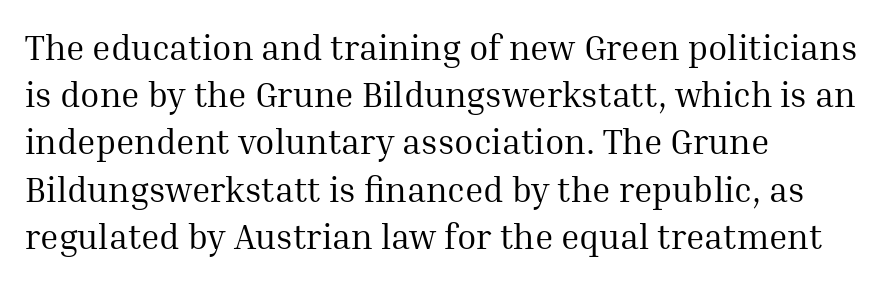
{"serif": "yes", "italic": "no", "bold": "no", "weight": "regular", "width": "normal", "stroke_contrast": "medium", "x_height": "medium", "monospaced": "no", "underline": "no", "align": "left", "line_spacing": "normal", "line_spacing_ratio": 1.35, "letter_spacing": "normal", "letter_spacing_em": 0.0, "glyph_px": 35}
